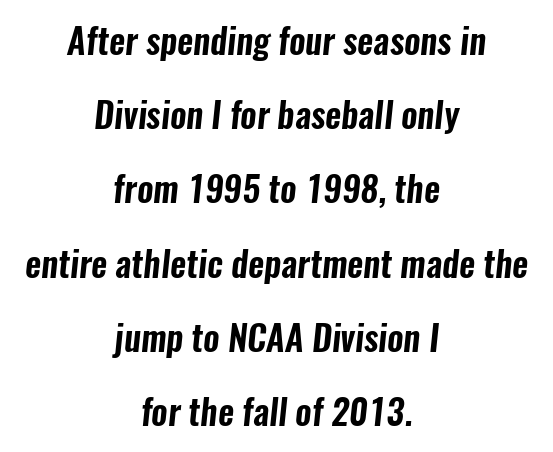
{"serif": "no", "width": "condensed", "stroke_contrast": "low", "x_height": "medium", "monospaced": "no", "underline": "no", "align": "center", "line_spacing": "loose", "line_spacing_ratio": 2.12, "letter_spacing": "normal", "letter_spacing_em": 0.0, "glyph_px": 35}
